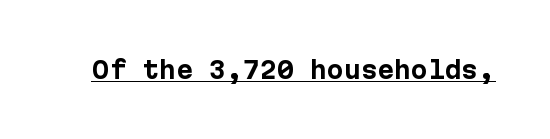
The image shows 24 px bold type, upright; set normal letter spacing, underlined.
